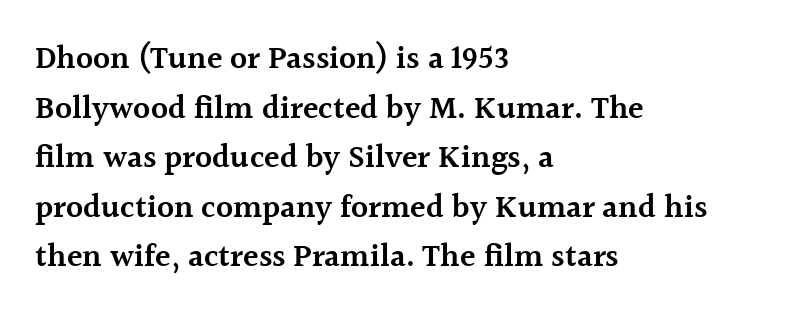
{"serif": "yes", "italic": "no", "bold": "semi", "weight": "semibold", "width": "normal", "x_height": "medium", "monospaced": "no", "underline": "no", "align": "left", "line_spacing": "normal", "line_spacing_ratio": 1.55, "letter_spacing": "normal", "letter_spacing_em": 0.0, "glyph_px": 32}
